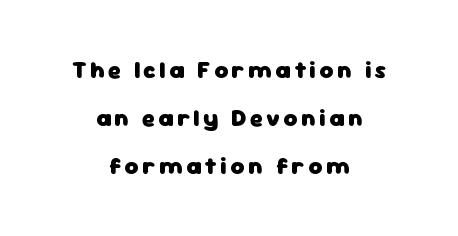
Unlike italic type, these characters show no tilt at all. Notice how the passage keeps no hard edge, just a central spine. Weight: bold. Each row of text sits above clean, open space. Line spacing here is loose.
